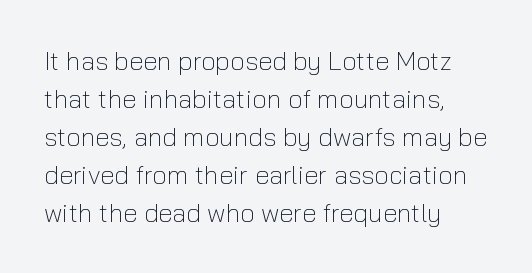
Q: Is the text bold? A: No.
Q: Is the text italic (slanted)? A: No, it is upright.
Q: Is the text underlined? A: No.
Q: How is the paragraph aligned? A: Left-aligned.
Q: Is the spacing between letters normal or unusually wide? A: Normal.
Q: Is the spacing between lines tight, normal or loose? A: Normal.
